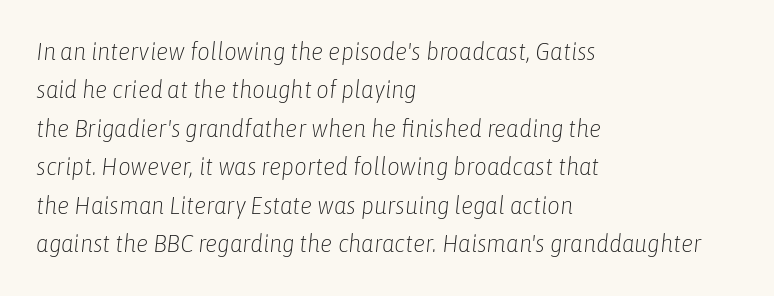
The image shows 25 px text type, italic (leaning right); set left-aligned, normal line spacing (1.54x), normal letter spacing, not underlined.
